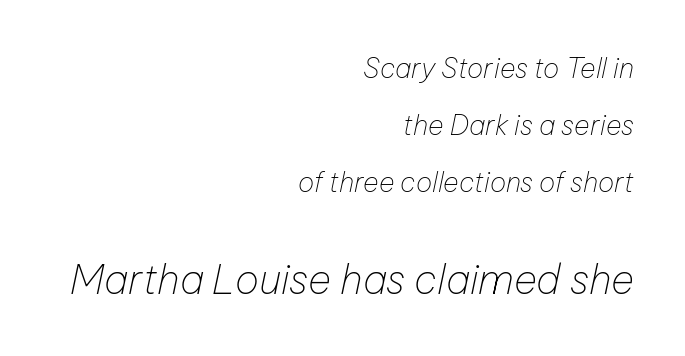
Q: Is the text bold? A: No.
Q: Is the text italic (slanted)? A: Yes, it leans right by about 12 degrees.
Q: Is the text underlined? A: No.
Q: How is the paragraph aligned? A: Right-aligned.
Q: Is the spacing between letters normal or unusually wide? A: Normal.
Q: Is the spacing between lines tight, normal or loose? A: Loose.
Q: Which block of text is set in a larger size, the first (top) or the second (bottom)? A: The second (bottom) one.
Q: Width (condensed, normal, or wide)? A: Normal.
Q: Stroke contrast? A: Low.
Q: x-height? A: Medium.
Q: Monospaced? A: No.
